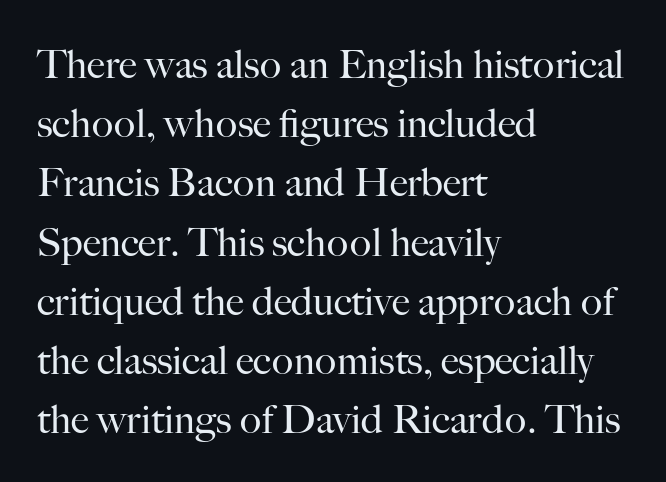
Lines of text with bare space underneath. Check where the strokes stop: tiny serifs finish them off. Counters stay open thanks to moderate or lighter strokes. Tracking here is standard; glyphs follow each other at the usual distance. The letters advance in unequal steps, a hallmark of proportional type.
